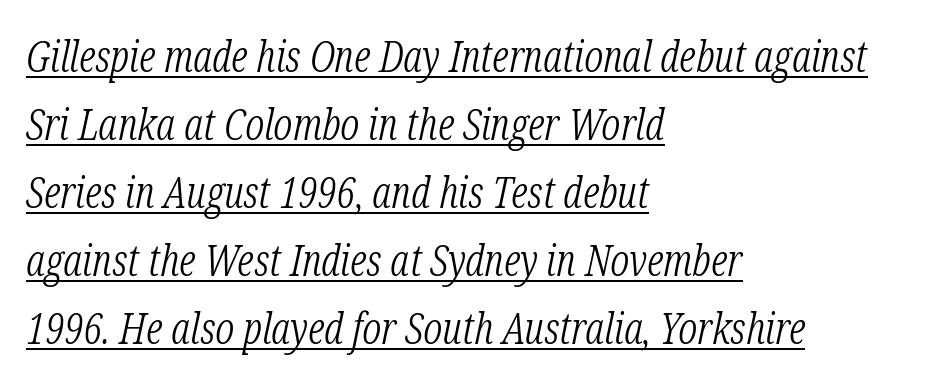
{"serif": "yes", "italic": "yes", "lean": "right", "slant_degrees": 12, "bold": "no", "weight": "light", "width": "condensed", "stroke_contrast": "low", "x_height": "medium", "monospaced": "no", "underline": "yes", "align": "left", "line_spacing": "normal", "line_spacing_ratio": 1.58, "letter_spacing": "normal", "letter_spacing_em": 0.0, "glyph_px": 43}
